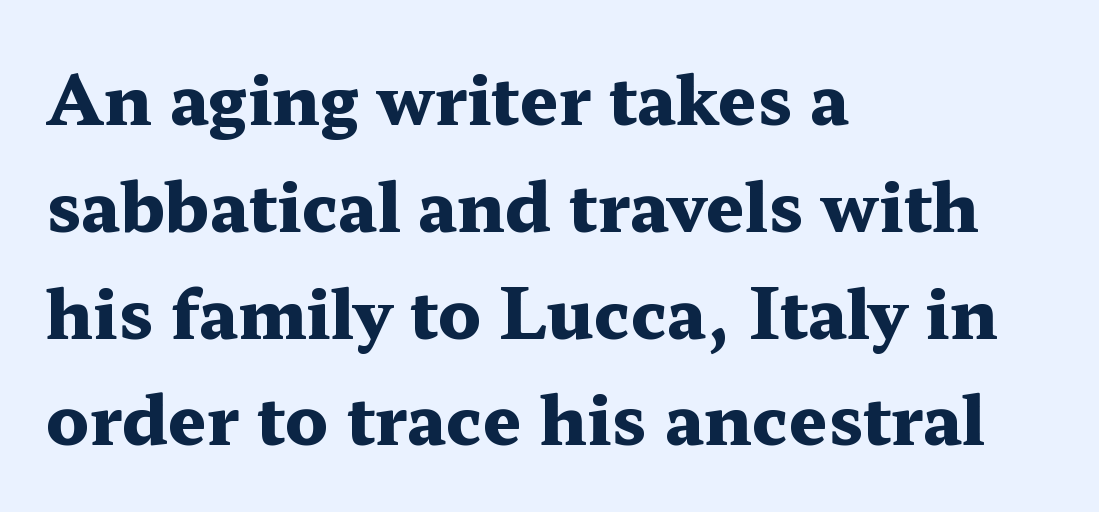
{"serif": "yes", "italic": "no", "bold": "yes", "weight": "heavy", "width": "wide", "stroke_contrast": "medium", "x_height": "medium", "monospaced": "no", "underline": "no", "align": "left", "line_spacing": "normal", "line_spacing_ratio": 1.57, "letter_spacing": "normal", "letter_spacing_em": 0.0, "glyph_px": 68}
